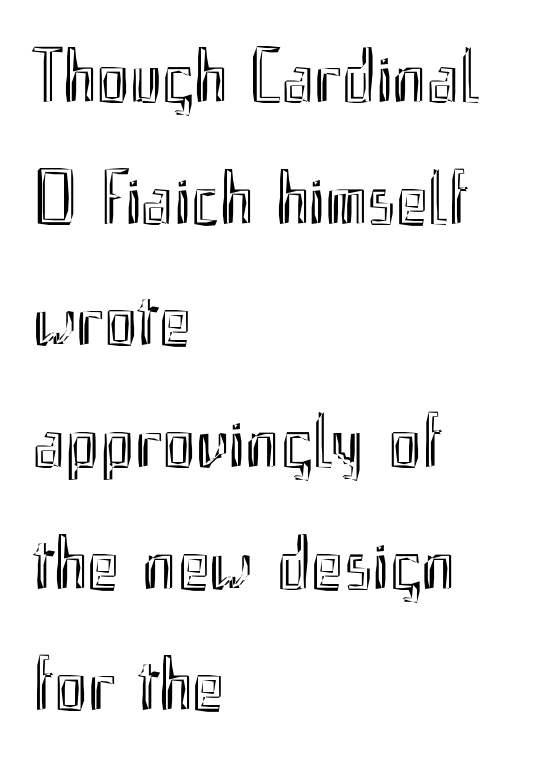
Is the block centered? No — it sits flush against the left margin. The passage shown is typed in a proportional face where columns would drift. Italic: no, the glyphs are upright roman. Normally led — the rows are evenly, conventionally spaced. A bare baseline throughout the passage.
